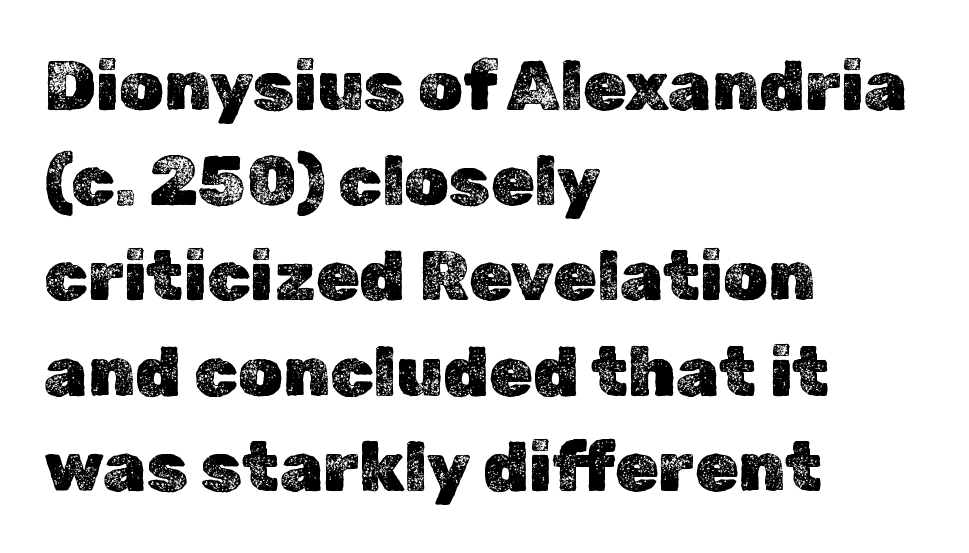
{"italic": "no", "width": "normal", "x_height": "medium", "monospaced": "no", "underline": "no", "align": "left", "line_spacing": "normal", "line_spacing_ratio": 1.36, "letter_spacing": "normal", "letter_spacing_em": 0.0, "glyph_px": 70}
